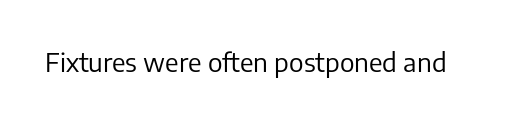
Q: Is the text bold? A: No.
Q: Is the text italic (slanted)? A: No, it is upright.
Q: Is the text underlined? A: No.
Q: Is the spacing between letters normal or unusually wide? A: Normal.
